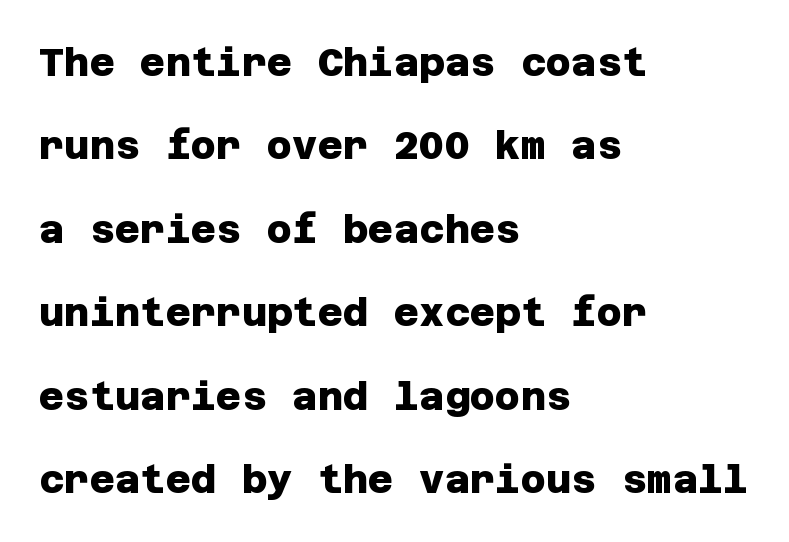
Strong, thick strokes mark this as bold type. No extra tracking has been applied to these lines. This rendering employs a face without finishing strokes, i.e., a sans-serif. How would I describe the line gaps? Wide and relaxed.
